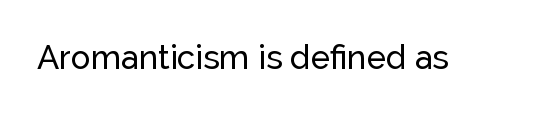
Q: Is the text italic (slanted)? A: No, it is upright.
Q: Is the typeface a serif or a sans-serif typeface? A: Sans-serif.
Q: Is the text underlined? A: No.
Q: Is the spacing between letters normal or unusually wide? A: Normal.
Q: Width (condensed, normal, or wide)? A: Normal.
Q: Stroke contrast? A: Low.
Q: x-height? A: Medium.
Q: Monospaced? A: No.
